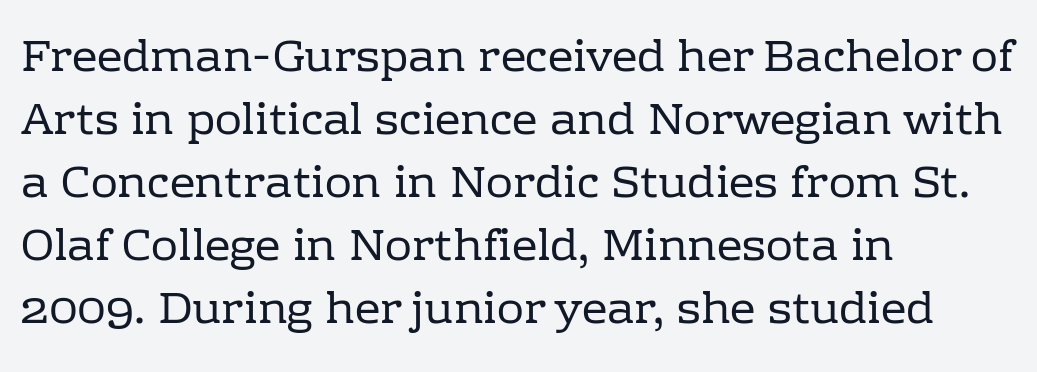
The image shows 45 px regular-weight serif type, upright; set left-aligned, normal line spacing (1.4x), normal letter spacing, not underlined; low stroke contrast and a medium x-height.
